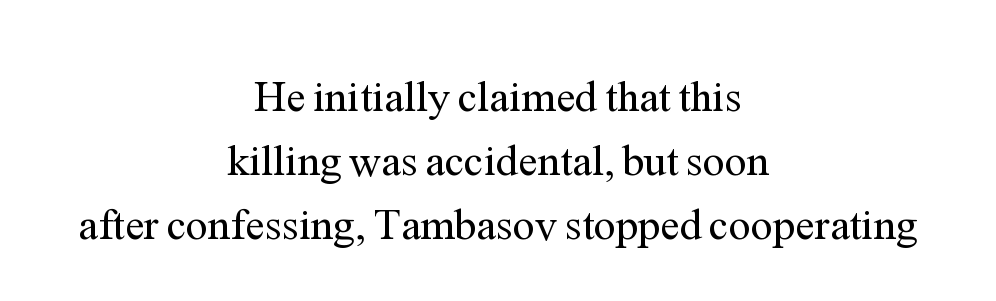
Is this a heavy cut? Hardly; it is regular or lighter. The type is set solid horizontally, with unmodified tracking. The rows are spaced the way most documents space them. Spacing verdict: proportional, widths tailored to each character. Each letter's strokes conclude with small projecting serifs.
